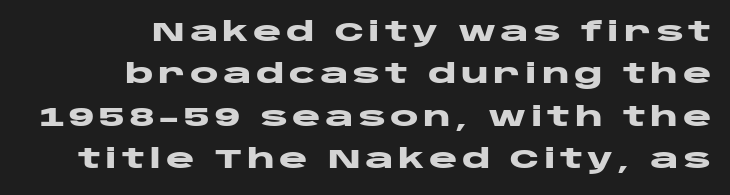
The typesetter chose a ragged-left arrangement here. Descenders are the only things crossing below the line. The face used here has the dense, thick strokes of a bold. Whoever set this chose a conventional vertical rhythm. The letters stand upright; this is a roman face.
